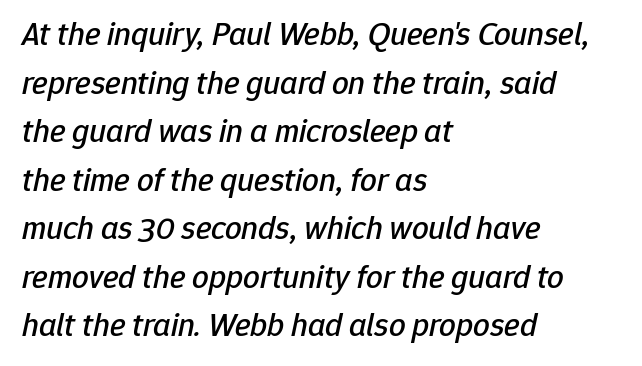
Q: Is the text italic (slanted)? A: Yes, it leans right by about 12 degrees.
Q: Is the text underlined? A: No.
Q: How is the paragraph aligned? A: Left-aligned.
Q: Is the spacing between letters normal or unusually wide? A: Normal.
Q: Is the spacing between lines tight, normal or loose? A: Normal.
Q: Width (condensed, normal, or wide)? A: Normal.
Q: Stroke contrast? A: Low.
Q: x-height? A: Medium.
Q: Monospaced? A: No.
